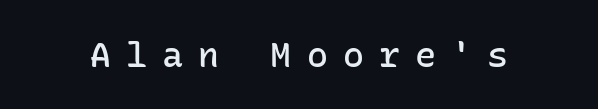
{"serif": "no", "italic": "no", "bold": "semi", "weight": "semibold", "width": "normal", "stroke_contrast": "low", "x_height": "medium", "monospaced": "yes", "underline": "no", "letter_spacing": "wide", "letter_spacing_em": 0.43, "glyph_px": 35}
